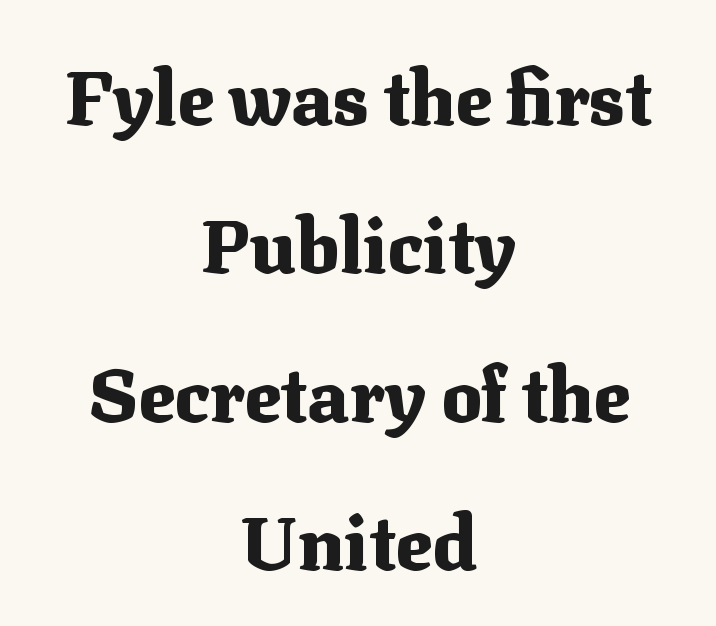
The gap between lines stays unmarked. Chunky letters — that's bold for sure. Is this a sans? No — the strokes have serifs. In terms of letterspacing, this is plain default setting. Baseline-to-baseline distance is far greater than the letter height. Italic: no, the glyphs are upright roman.
